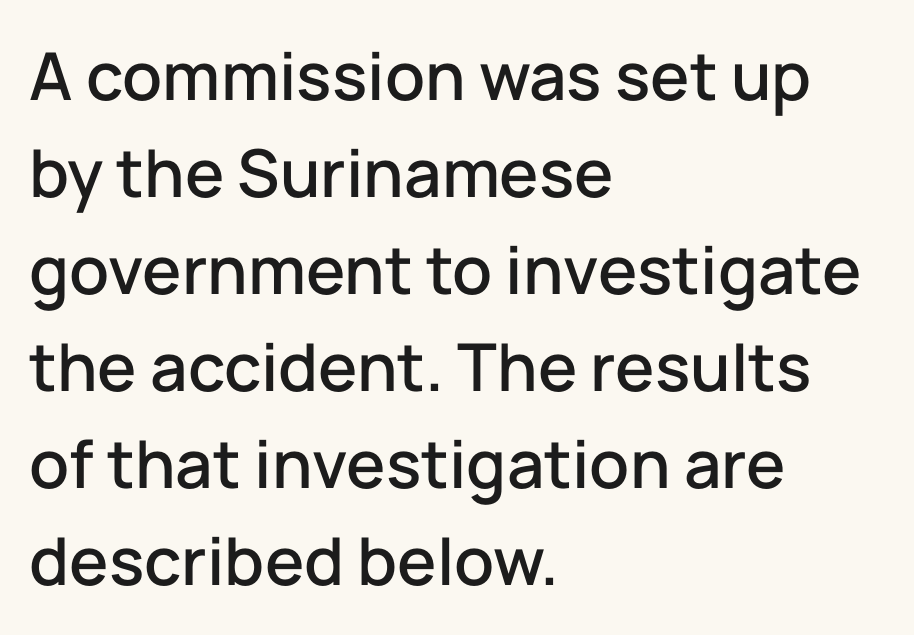
The image shows 66 px sans-serif type, upright; set left-aligned, normal line spacing (1.47x), normal letter spacing, not underlined; low stroke contrast and a medium x-height.
